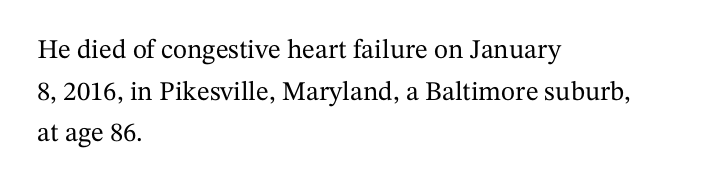
The image shows 27 px text type, upright; set left-aligned, normal line spacing (1.54x), normal letter spacing, not underlined.
